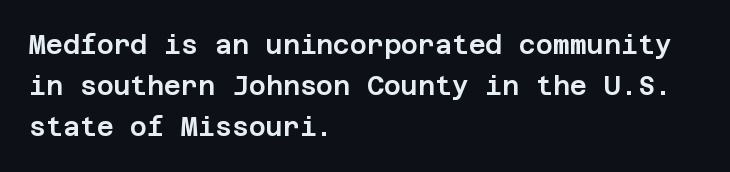
The image shows 26 px text type, upright; set left-aligned, normal line spacing (1.58x), normal letter spacing, not underlined.
